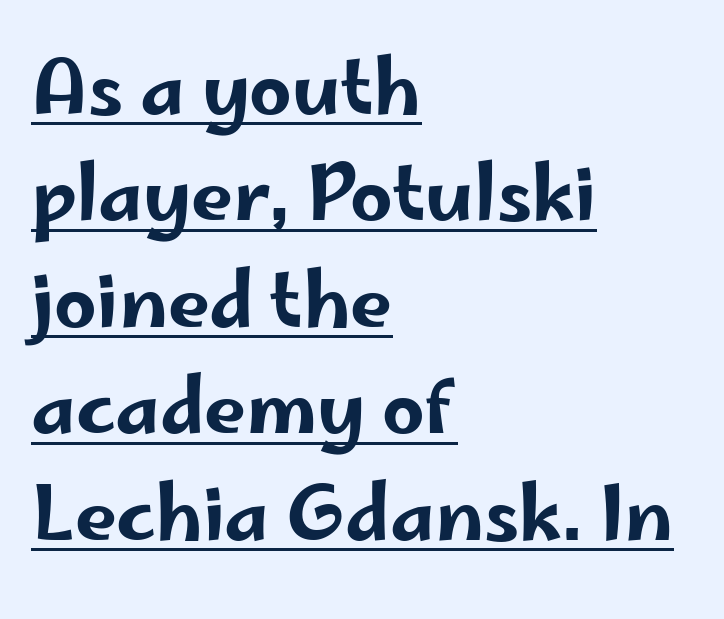
The image shows 75 px wide sans-serif type, upright; set left-aligned, normal line spacing (1.42x), normal letter spacing, underlined; low stroke contrast and a small x-height.
